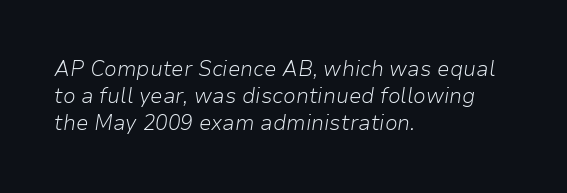
Tall strokes in this sample are angled rather than plumb. Glyph-to-glyph distance matches everyday printed text. Each new line begins a customary step beneath the previous one. The paragraph shown leans on its left margin.
